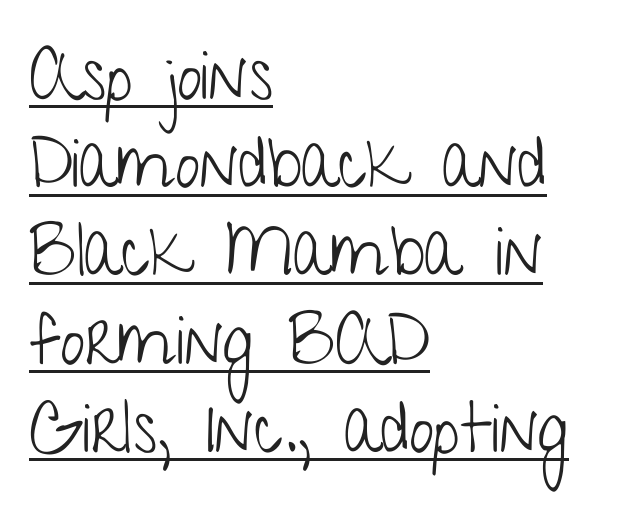
{"serif": "no", "italic": "no", "bold": "no", "weight": "light", "width": "condensed", "stroke_contrast": "low", "x_height": "medium", "monospaced": "no", "underline": "yes", "align": "left", "line_spacing": "normal", "line_spacing_ratio": 1.26, "letter_spacing": "normal", "letter_spacing_em": 0.0, "glyph_px": 70}
